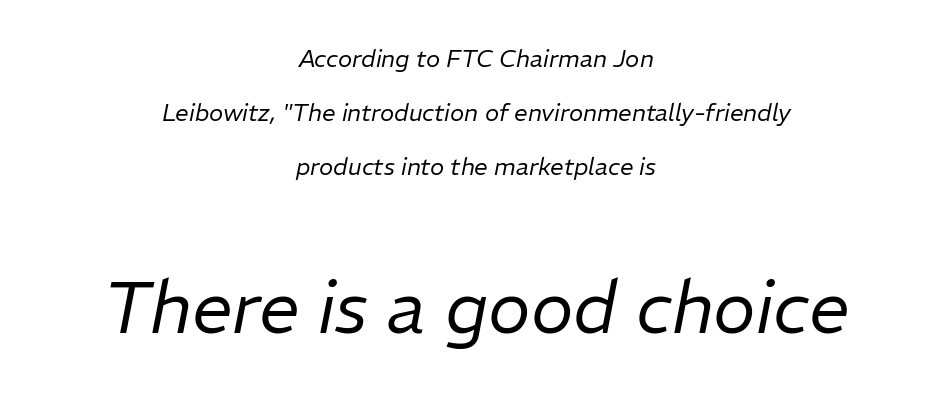
Counters stay open thanks to moderate or lighter strokes. Proportional: the letters do not fall into vertical columns. These two chunks differ in scale, with the bottom chunk taking the larger measure. The gaps between neighbouring characters are ordinary and unremarkable. Interline gaps are noticeably wide in this sample. This sample is center-justified, so both line endings float freely.
